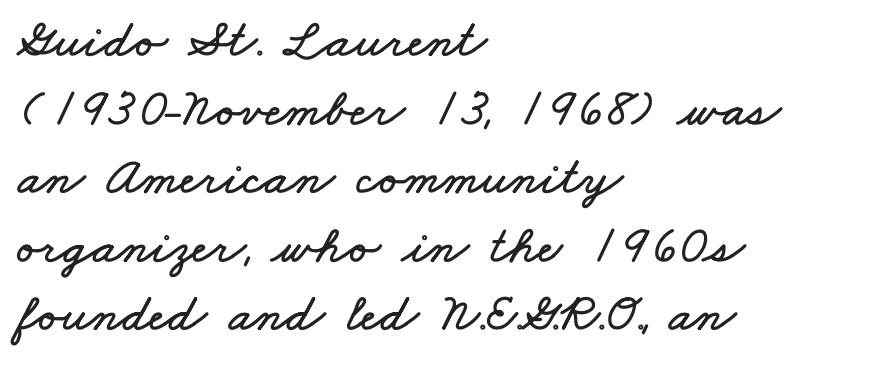
{"width": "wide", "stroke_contrast": "low", "x_height": "small", "monospaced": "no", "underline": "no", "align": "left", "line_spacing": "normal", "line_spacing_ratio": 1.27, "letter_spacing": "normal", "letter_spacing_em": 0.0, "glyph_px": 54}
